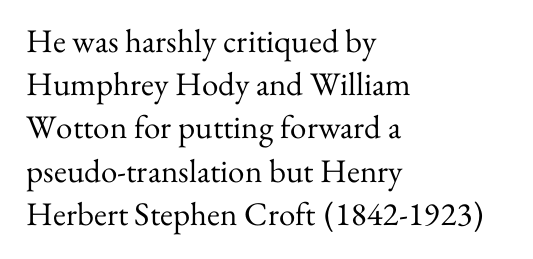
The image shows 33 px regular-weight serif type, upright; set left-aligned, normal line spacing (1.31x), normal letter spacing, not underlined; medium stroke contrast and a small x-height.
